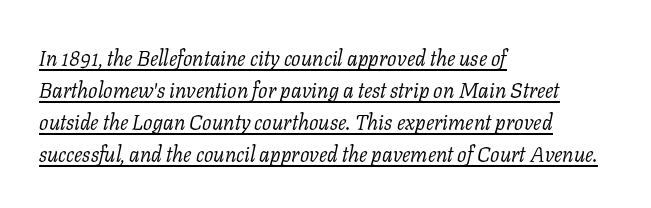
A typesetter would call this leading conventional body-copy spacing. The strokes are not fattened; the text isn't bold. A continuous stroke trails under the words, as in a hyperlink. Inter-character spacing is left at the font's built-in metrics. This rendering uses left alignment, leaving the right contour irregular.
